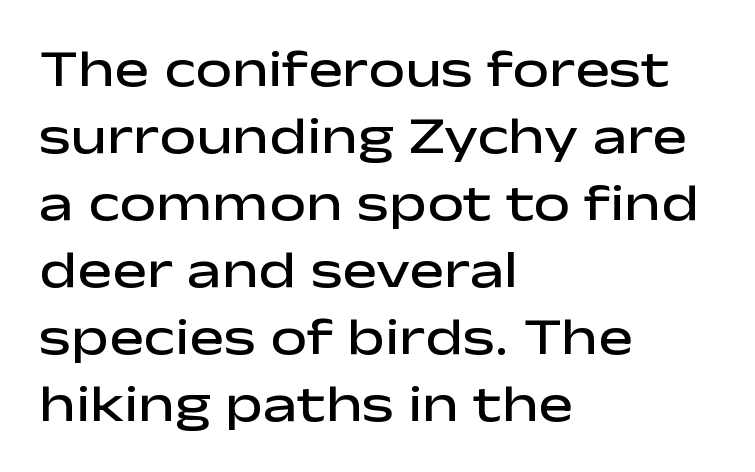
{"serif": "no", "italic": "no", "bold": "semi", "weight": "semibold", "width": "wide", "stroke_contrast": "low", "x_height": "medium", "monospaced": "no", "underline": "no", "align": "left", "line_spacing": "normal", "line_spacing_ratio": 1.29, "letter_spacing": "normal", "letter_spacing_em": 0.0, "glyph_px": 52}
